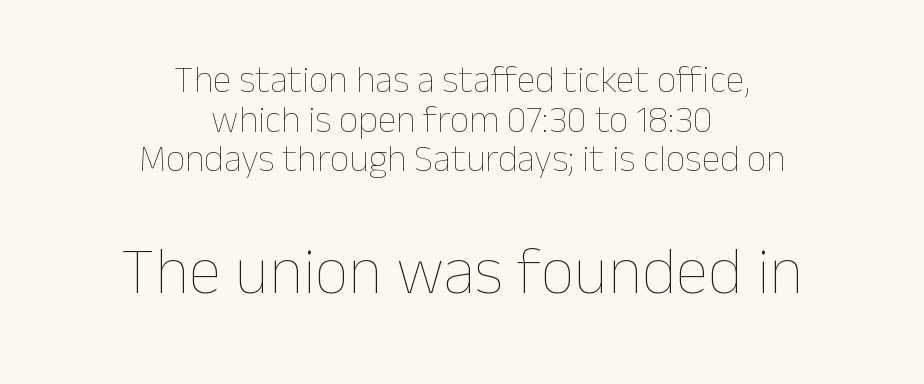
The image shows 67 px thin type, upright; set centered, tight line spacing (1.04x), normal letter spacing, not underlined; the second (bottom) block is 1.76x larger; low stroke contrast and a medium x-height.
